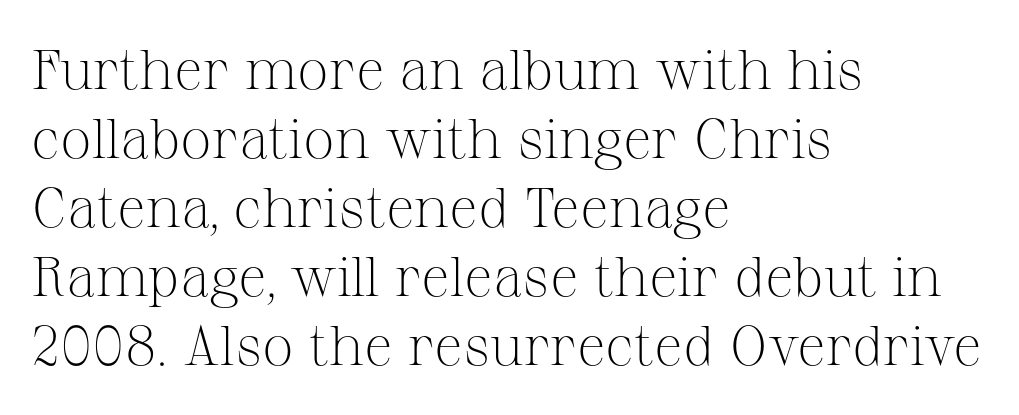
{"serif": "yes", "italic": "no", "bold": "no", "weight": "light", "width": "normal", "stroke_contrast": "medium", "x_height": "medium", "monospaced": "no", "underline": "no", "align": "left", "line_spacing_ratio": 1.23, "letter_spacing": "normal", "letter_spacing_em": 0.0, "glyph_px": 56}
